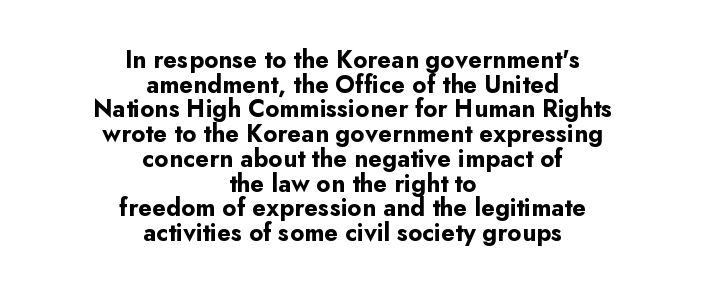
{"italic": "no", "bold": "yes", "underline": "no", "align": "center", "line_spacing": "tight", "line_spacing_ratio": 0.99, "letter_spacing": "normal", "letter_spacing_em": 0.0, "glyph_px": 25}
